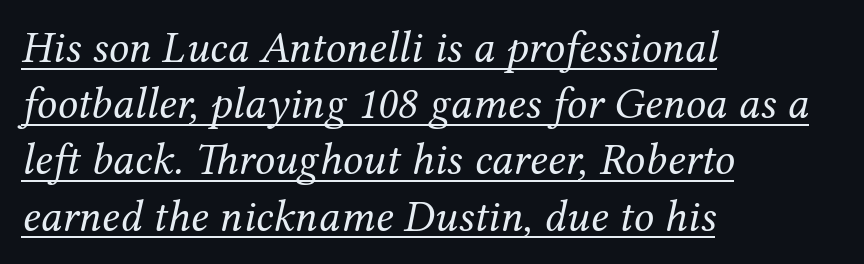
One-word summary of the alignment: left. An italicized treatment has been applied to the whole sample. These lines are rendered in a variable-pitch font. To sum up the face: it has serifs. What stands out about the letter spacing? Nothing — it is the standard amount.
